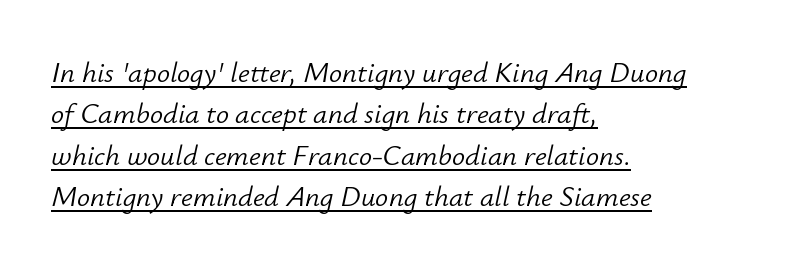
{"italic": "yes", "lean": "right", "slant_degrees": 12, "bold": "no", "weight": "light", "width": "normal", "stroke_contrast": "low", "x_height": "small", "monospaced": "no", "underline": "yes", "align": "left", "line_spacing": "normal", "line_spacing_ratio": 1.43, "letter_spacing": "normal", "letter_spacing_em": 0.0, "glyph_px": 29}
